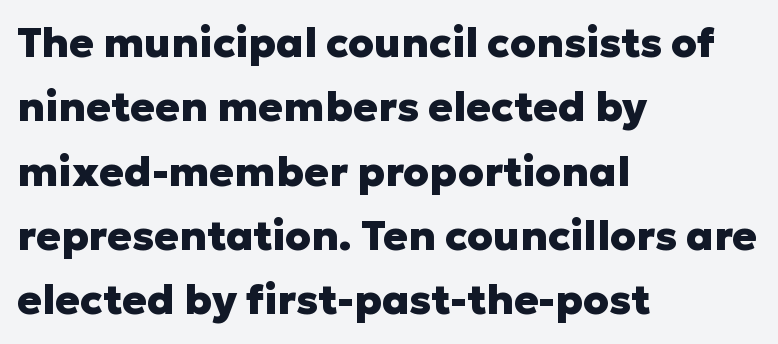
Q: Is the text bold? A: Yes.
Q: Is the text italic (slanted)? A: No, it is upright.
Q: Is the typeface a serif or a sans-serif typeface? A: Sans-serif.
Q: Is the text underlined? A: No.
Q: How is the paragraph aligned? A: Left-aligned.
Q: Is the spacing between letters normal or unusually wide? A: Normal.
Q: Is the spacing between lines tight, normal or loose? A: Normal.
Q: Width (condensed, normal, or wide)? A: Normal.
Q: Stroke contrast? A: Low.
Q: x-height? A: Medium.
Q: Monospaced? A: No.
